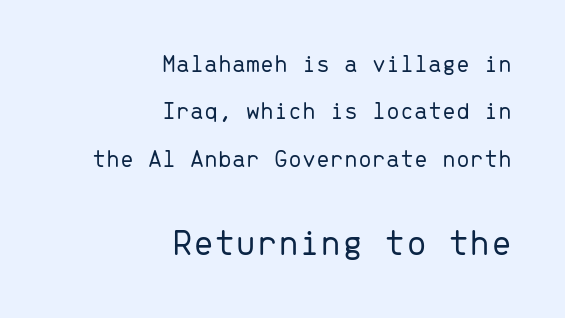
{"serif": "no", "italic": "no", "bold": "no", "weight": "light", "width": "normal", "stroke_contrast": "low", "x_height": "medium", "monospaced": "yes", "underline": "no", "align": "right", "line_spacing": "loose", "line_spacing_ratio": 1.9, "letter_spacing": "normal", "letter_spacing_em": 0.0, "larger_block": "second", "size_ratio": 1.52, "glyph_px": 38}
